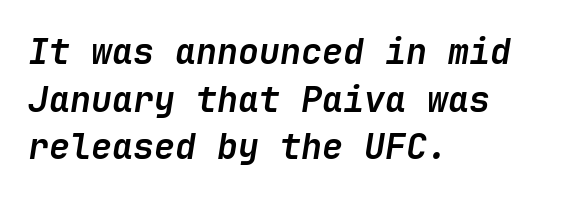
No extra tracking has been applied to these lines. These lines sit exactly where default settings would place them. Typesetter's note: full bold, strokes at maximum text heaviness. The rendering anchors every line to the left-hand side. No word sits above an underline.
